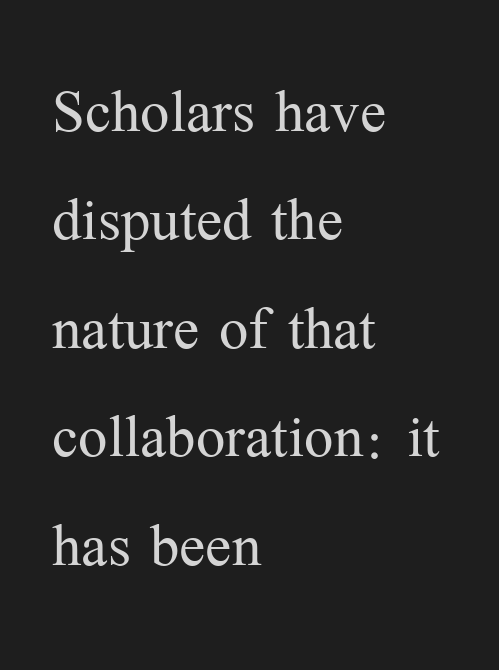
Q: Is the text bold? A: No.
Q: Is the text italic (slanted)? A: No, it is upright.
Q: Is the typeface a serif or a sans-serif typeface? A: Serif.
Q: Is the text underlined? A: No.
Q: How is the paragraph aligned? A: Left-aligned.
Q: Is the spacing between letters normal or unusually wide? A: Normal.
Q: Is the spacing between lines tight, normal or loose? A: Normal.
Q: Width (condensed, normal, or wide)? A: Normal.
Q: Stroke contrast? A: Medium.
Q: x-height? A: Medium.
Q: Monospaced? A: No.
